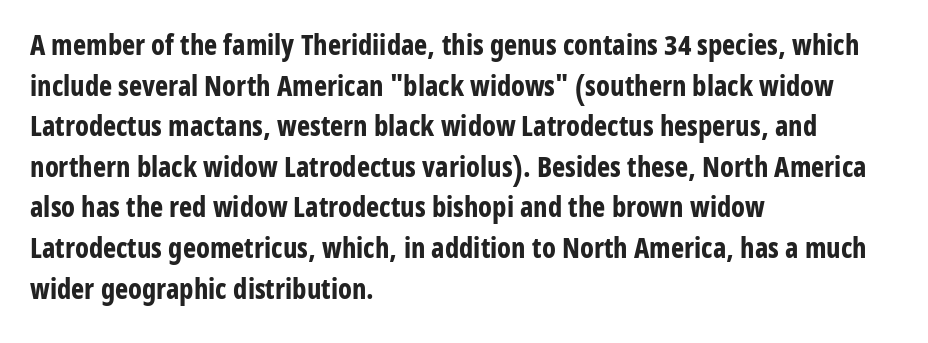
Q: Is the text bold? A: Yes.
Q: Is the text italic (slanted)? A: No, it is upright.
Q: Is the typeface a serif or a sans-serif typeface? A: Sans-serif.
Q: Is the text underlined? A: No.
Q: How is the paragraph aligned? A: Left-aligned.
Q: Is the spacing between letters normal or unusually wide? A: Normal.
Q: Is the spacing between lines tight, normal or loose? A: Normal.
Q: Width (condensed, normal, or wide)? A: Condensed.
Q: Stroke contrast? A: Low.
Q: x-height? A: Medium.
Q: Monospaced? A: No.
